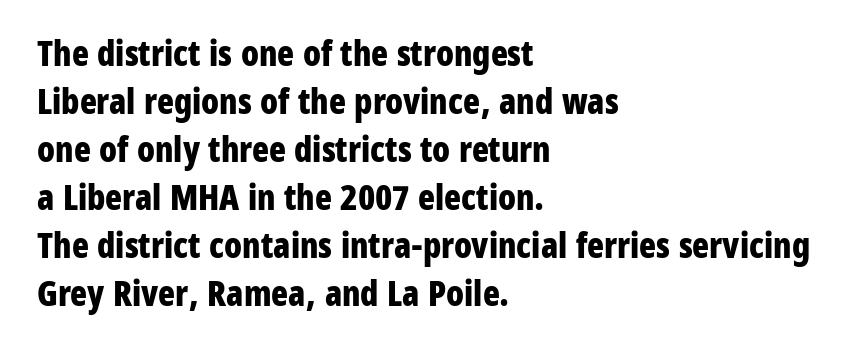
The image shows 35 px bold, condensed sans-serif type, upright; set left-aligned, normal line spacing (1.37x), normal letter spacing, not underlined; low stroke contrast and a medium x-height.
